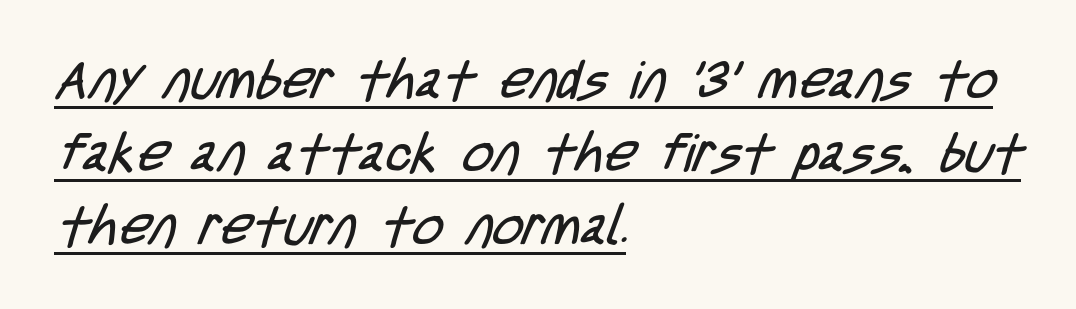
Q: Is the text bold? A: No.
Q: Is the typeface a serif or a sans-serif typeface? A: Sans-serif.
Q: Is the text underlined? A: Yes.
Q: How is the paragraph aligned? A: Left-aligned.
Q: Is the spacing between letters normal or unusually wide? A: Normal.
Q: Is the spacing between lines tight, normal or loose? A: Normal.
Q: Width (condensed, normal, or wide)? A: Condensed.
Q: Stroke contrast? A: Low.
Q: x-height? A: Large.
Q: Monospaced? A: No.
